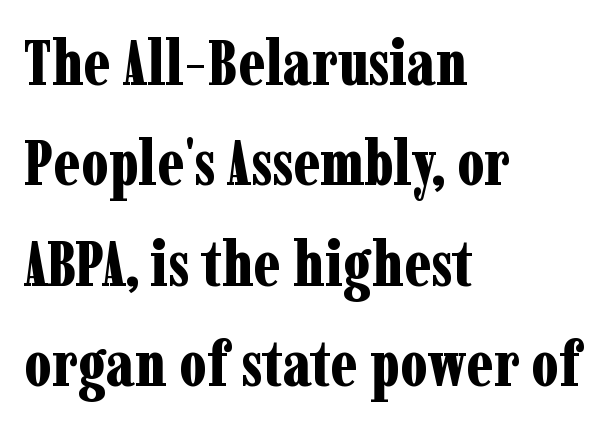
The image shows 64 px bold, condensed serif type, upright; set left-aligned, normal line spacing (1.57x), normal letter spacing, not underlined; low stroke contrast and a medium x-height.
